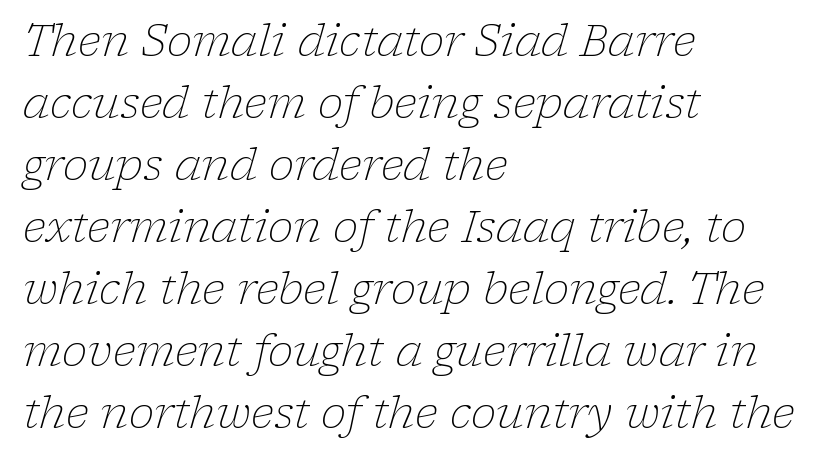
The image shows 43 px light serif type, italic (leaning right); set left-aligned, normal line spacing (1.44x), normal letter spacing, not underlined; low stroke contrast and a medium x-height.
